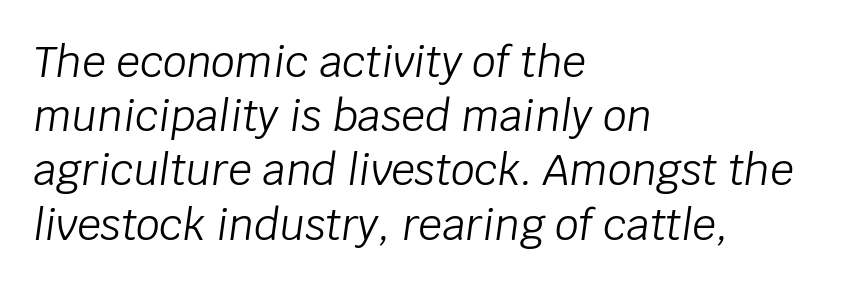
The image shows 42 px light type, italic (leaning right); set left-aligned, normal line spacing (1.29x), normal letter spacing, not underlined; low stroke contrast and a large x-height.
